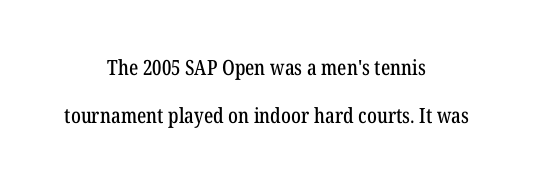
The image shows 21 px text type, upright; set centered, loose line spacing (2.3x), normal letter spacing, not underlined.
